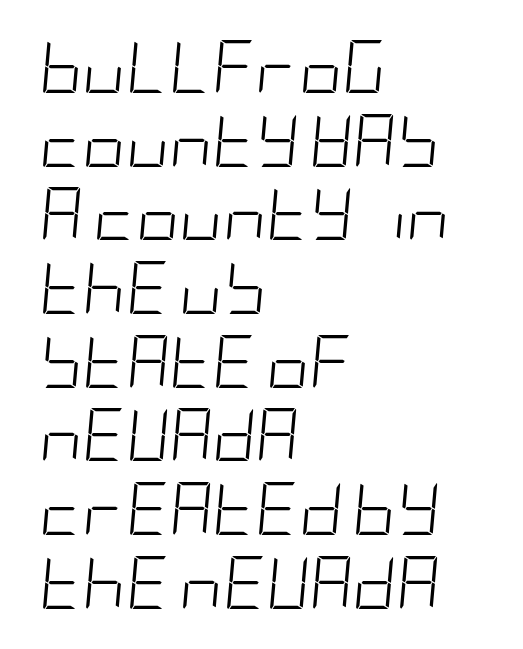
The image shows 53 px light, condensed type, italic (leaning right); set left-aligned, normal line spacing (1.39x), normal letter spacing, not underlined; low stroke contrast and a large x-height.
